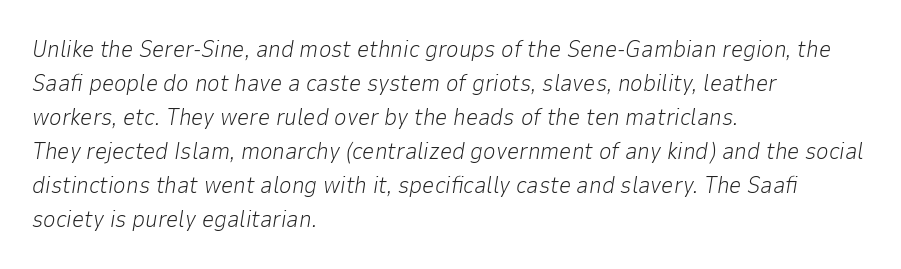
The image shows 24 px text type, italic (leaning right); set left-aligned, normal line spacing (1.42x), normal letter spacing, not underlined.
